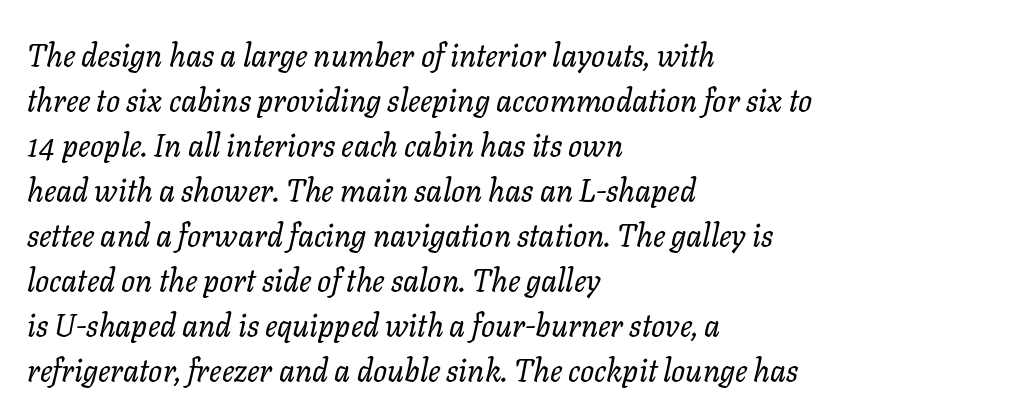
Q: Is the text bold? A: No.
Q: Is the text italic (slanted)? A: Yes, it leans right by about 11 degrees.
Q: Is the text underlined? A: No.
Q: How is the paragraph aligned? A: Left-aligned.
Q: Is the spacing between letters normal or unusually wide? A: Normal.
Q: Is the spacing between lines tight, normal or loose? A: Normal.
Q: Width (condensed, normal, or wide)? A: Normal.
Q: Stroke contrast? A: Low.
Q: x-height? A: Medium.
Q: Monospaced? A: No.
